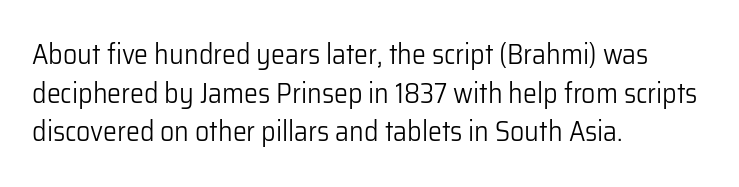
The image shows 28 px light sans-serif type, upright; set left-aligned, normal line spacing (1.38x), normal letter spacing, not underlined; low stroke contrast and a medium x-height.
